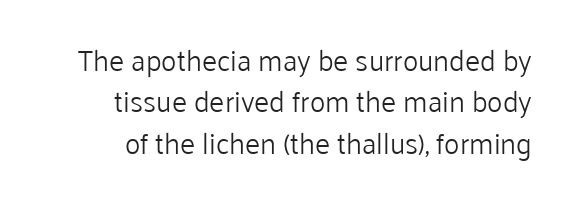
{"serif": "no", "italic": "no", "bold": "no", "weight": "light", "width": "normal", "stroke_contrast": "low", "x_height": "medium", "monospaced": "no", "underline": "no", "align": "right", "line_spacing": "normal", "line_spacing_ratio": 1.43, "letter_spacing": "normal", "letter_spacing_em": 0.0, "glyph_px": 29}
